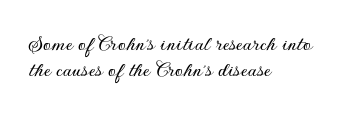
Q: Is the text italic (slanted)? A: Yes.
Q: Is the text underlined? A: No.
Q: How is the paragraph aligned? A: Left-aligned.
Q: Is the spacing between letters normal or unusually wide? A: Normal.
Q: Is the spacing between lines tight, normal or loose? A: Tight.
